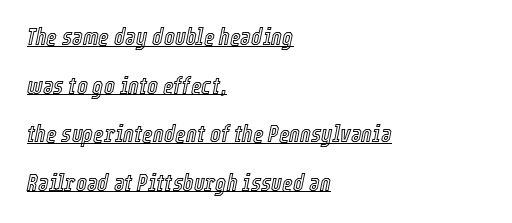
{"italic": "yes", "lean": "right", "slant_degrees": 12, "underline": "yes", "align": "left", "line_spacing": "loose", "line_spacing_ratio": 2.11, "letter_spacing": "normal", "letter_spacing_em": 0.0, "glyph_px": 23}
